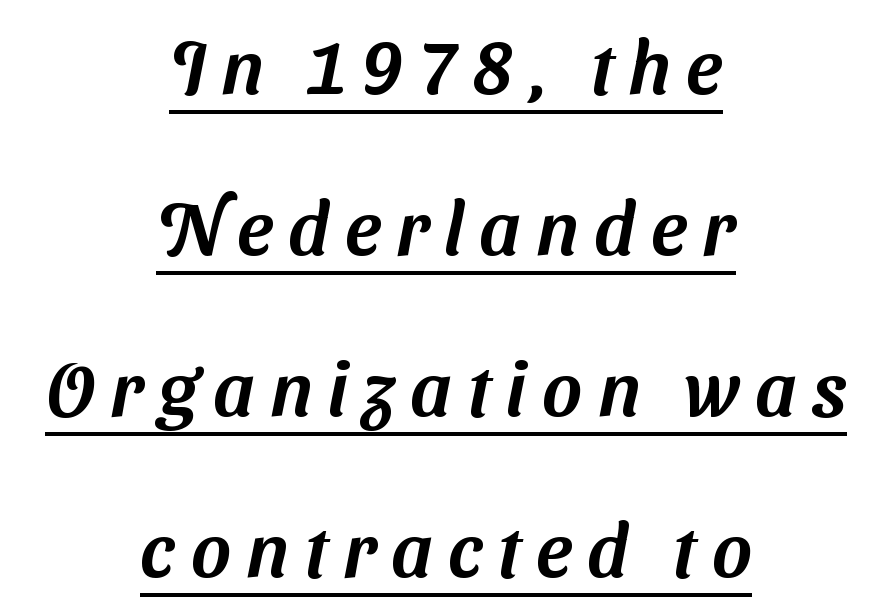
Airy leading. The passage is arranged like a title page — every line centered. Observe the wide spacing: letters keep a clear distance from each other. Descenders here cross a horizontal rule under the line. Is this a fixed-width face? No — the glyphs have proportional, varying widths. Look at the bottom of the vertical strokes: they stop flat, with no serifs.
